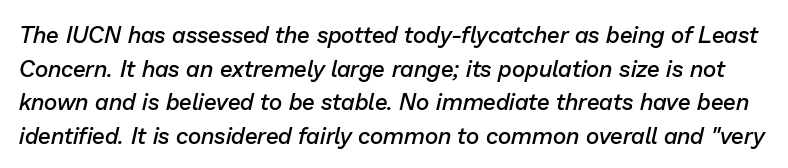
Q: Is the text bold? A: Semi-bold.
Q: Is the text italic (slanted)? A: Yes, it leans right by about 13 degrees.
Q: Is the text underlined? A: No.
Q: Is the spacing between letters normal or unusually wide? A: Normal.
Q: Is the spacing between lines tight, normal or loose? A: Normal.
